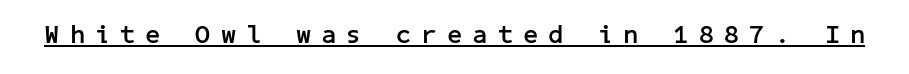
The typesetting leans heavy: a genuine bold. Letter spacing: wide. Students, observe the line beneath the letters — that is underlining. Does the lettering tilt? It doesn't — this is upright.
